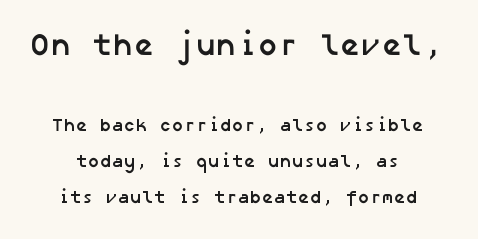
The image shows 31 px semibold sans-serif type; set loose line spacing (2.01x), normal letter spacing, not underlined; the first (top) block is 1.72x larger; low stroke contrast and a medium x-height.
